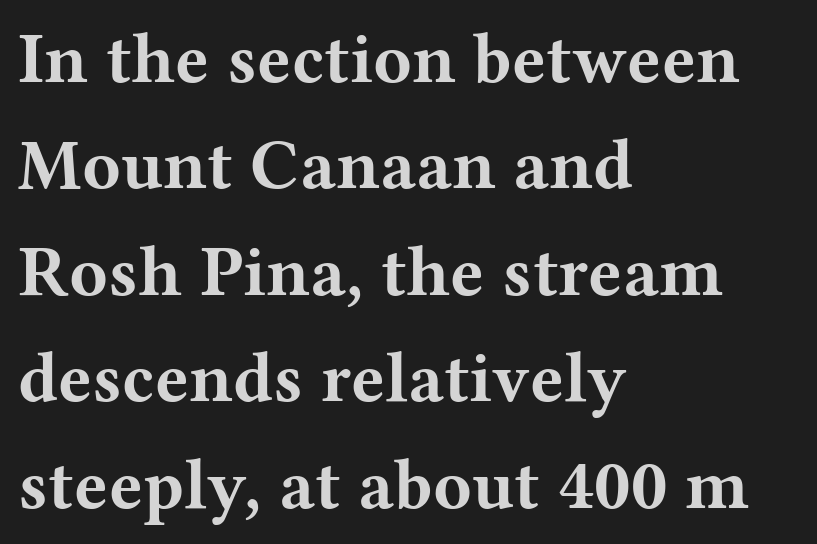
Q: Is the text bold? A: Yes.
Q: Is the text italic (slanted)? A: No, it is upright.
Q: Is the typeface a serif or a sans-serif typeface? A: Serif.
Q: Is the text underlined? A: No.
Q: How is the paragraph aligned? A: Left-aligned.
Q: Is the spacing between letters normal or unusually wide? A: Normal.
Q: Is the spacing between lines tight, normal or loose? A: Normal.
Q: Width (condensed, normal, or wide)? A: Wide.
Q: Stroke contrast? A: Medium.
Q: x-height? A: Medium.
Q: Monospaced? A: No.
